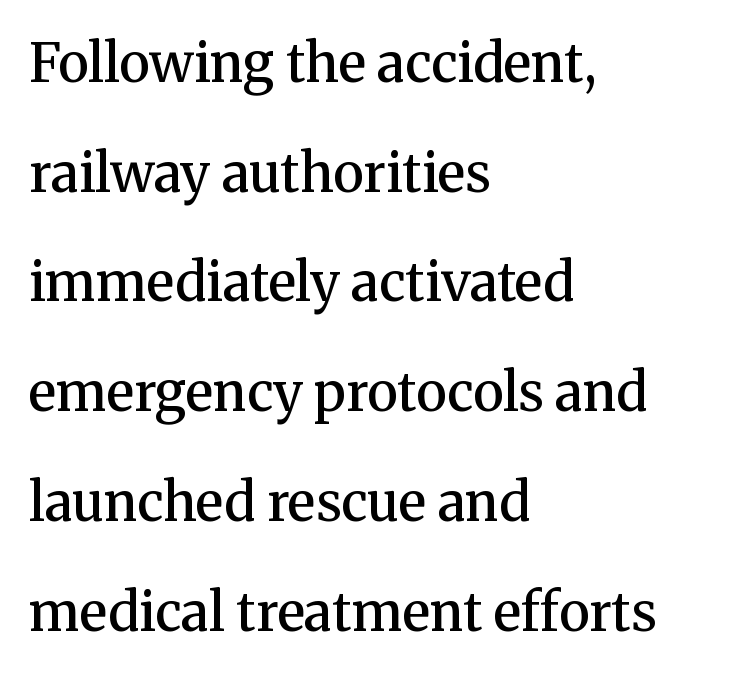
Q: Is the text bold? A: Semi-bold.
Q: Is the text italic (slanted)? A: No, it is upright.
Q: Is the typeface a serif or a sans-serif typeface? A: Serif.
Q: Is the text underlined? A: No.
Q: How is the paragraph aligned? A: Left-aligned.
Q: Is the spacing between letters normal or unusually wide? A: Normal.
Q: Is the spacing between lines tight, normal or loose? A: Loose.
Q: Width (condensed, normal, or wide)? A: Normal.
Q: Stroke contrast? A: Medium.
Q: x-height? A: Medium.
Q: Monospaced? A: No.
